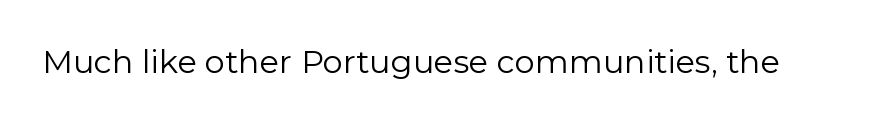
{"serif": "no", "italic": "no", "bold": "no", "weight": "regular", "width": "normal", "stroke_contrast": "low", "x_height": "medium", "monospaced": "no", "underline": "no", "letter_spacing": "normal", "letter_spacing_em": 0.0, "glyph_px": 32}
